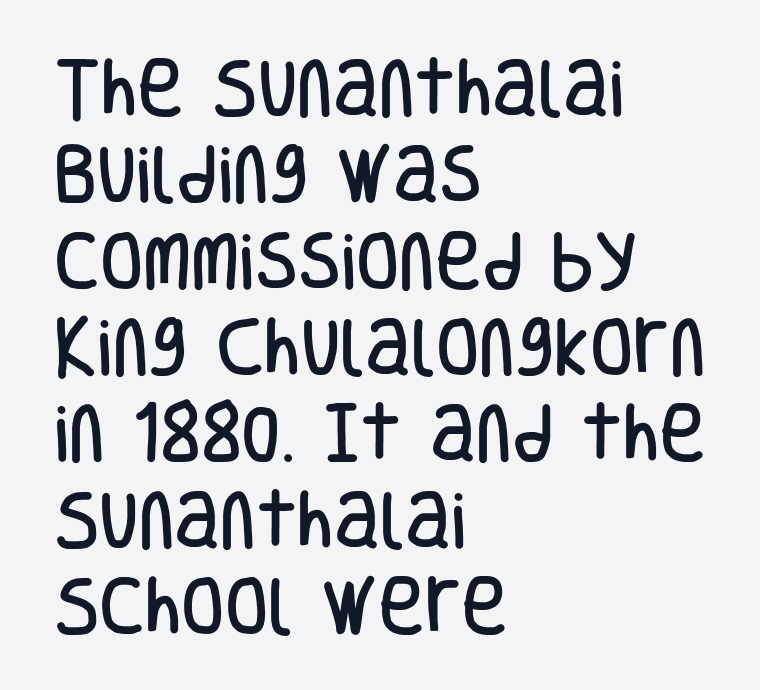
The image shows 63 px condensed sans-serif type, upright; set left-aligned, normal line spacing (1.37x), normal letter spacing, not underlined; low stroke contrast and a large x-height.
